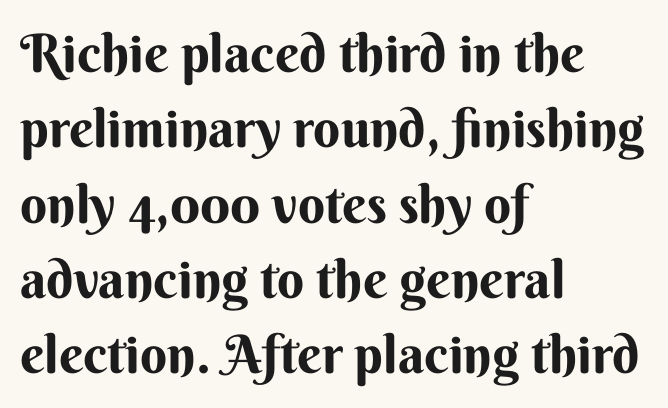
{"serif": "no", "italic": "no", "bold": "yes", "weight": "bold", "width": "normal", "stroke_contrast": "medium", "x_height": "small", "monospaced": "no", "underline": "no", "align": "left", "line_spacing": "normal", "line_spacing_ratio": 1.42, "letter_spacing": "normal", "letter_spacing_em": 0.0, "glyph_px": 53}
